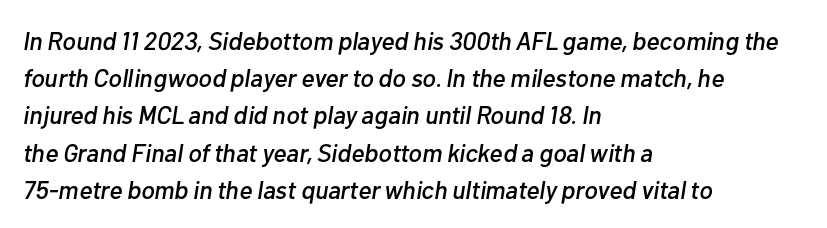
The image shows 25 px text type, italic (leaning right); set left-aligned, normal line spacing (1.49x), normal letter spacing, not underlined.
